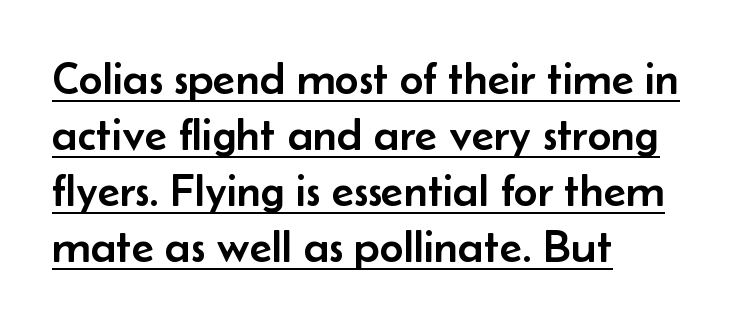
Reading down the block, your eye returns to a fixed left position each line. The letters stand upright; this is a roman face. The letters advance in unequal steps, a hallmark of proportional type. Look at the tracking — it's just the regular setting, nothing added. Serif or sans? Sans — the stroke terminals are bare. A rule runs beneath these lines of type.
